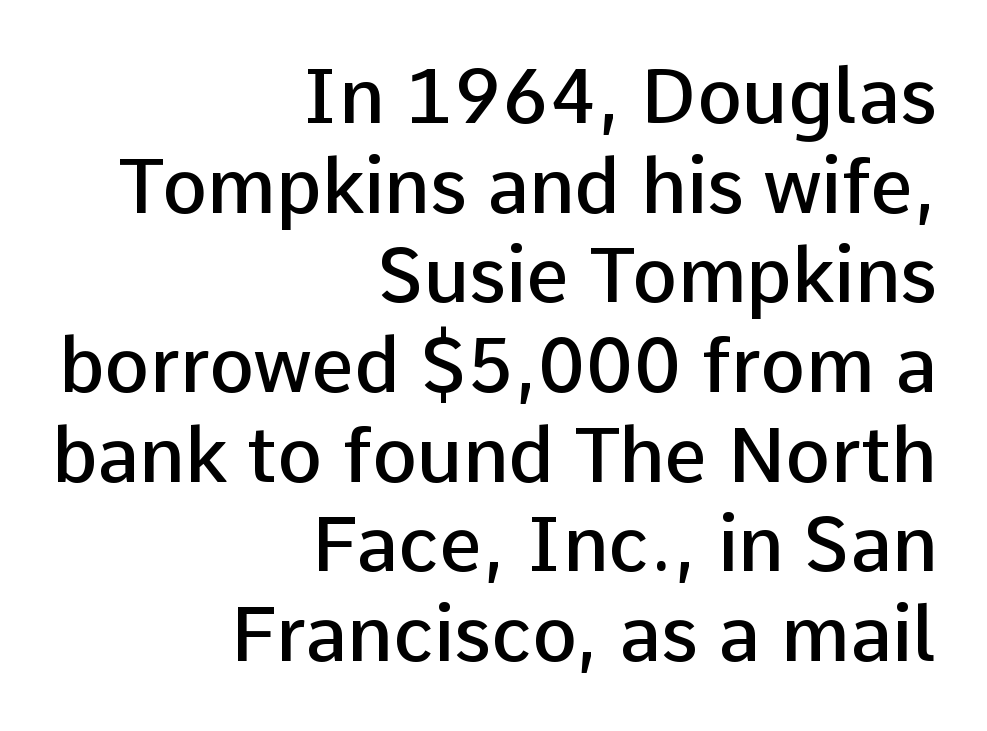
Q: Is the text bold? A: Semi-bold.
Q: Is the text italic (slanted)? A: No, it is upright.
Q: Is the typeface a serif or a sans-serif typeface? A: Sans-serif.
Q: Is the text underlined? A: No.
Q: How is the paragraph aligned? A: Right-aligned.
Q: Is the spacing between letters normal or unusually wide? A: Normal.
Q: Width (condensed, normal, or wide)? A: Normal.
Q: Stroke contrast? A: Low.
Q: x-height? A: Medium.
Q: Monospaced? A: No.
